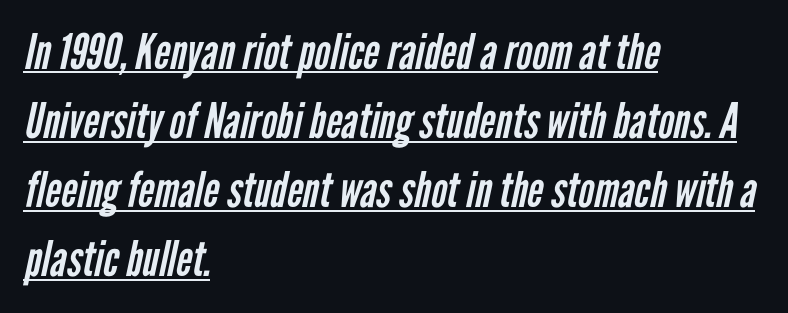
Q: Is the text bold? A: No.
Q: Is the typeface a serif or a sans-serif typeface? A: Sans-serif.
Q: Is the text underlined? A: Yes.
Q: How is the paragraph aligned? A: Left-aligned.
Q: Is the spacing between letters normal or unusually wide? A: Normal.
Q: Is the spacing between lines tight, normal or loose? A: Normal.
Q: Width (condensed, normal, or wide)? A: Condensed.
Q: Stroke contrast? A: Low.
Q: x-height? A: Medium.
Q: Monospaced? A: No.
